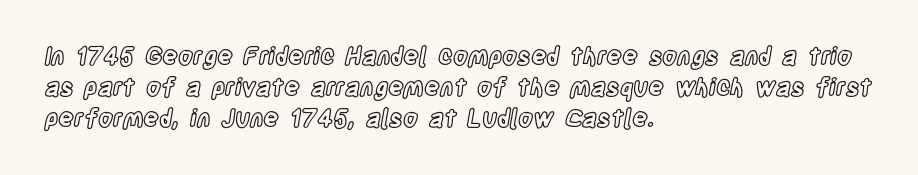
The rag falls on the right side of this text block. How would I describe the line gaps? Plain and ordinary. The gaps between neighbouring characters are ordinary and unremarkable.
